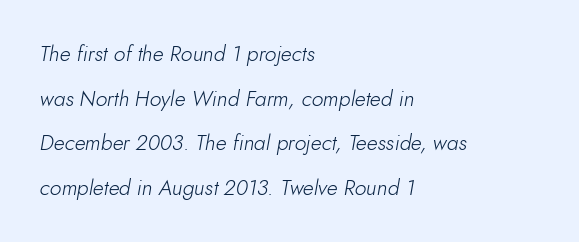
{"italic": "yes", "lean": "right", "slant_degrees": 10, "bold": "no", "underline": "no", "align": "left", "line_spacing": "loose", "line_spacing_ratio": 2.12, "letter_spacing": "normal", "letter_spacing_em": 0.0, "glyph_px": 21}
